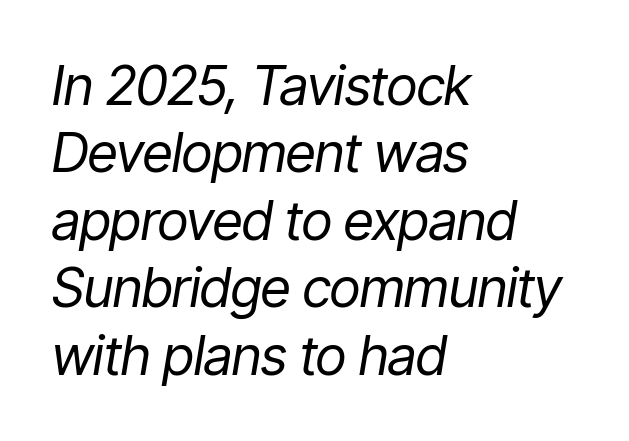
The image shows 54 px regular-weight, condensed type, italic (leaning right); set left-aligned, normal line spacing (1.25x), normal letter spacing, not underlined; low stroke contrast and a medium x-height.
